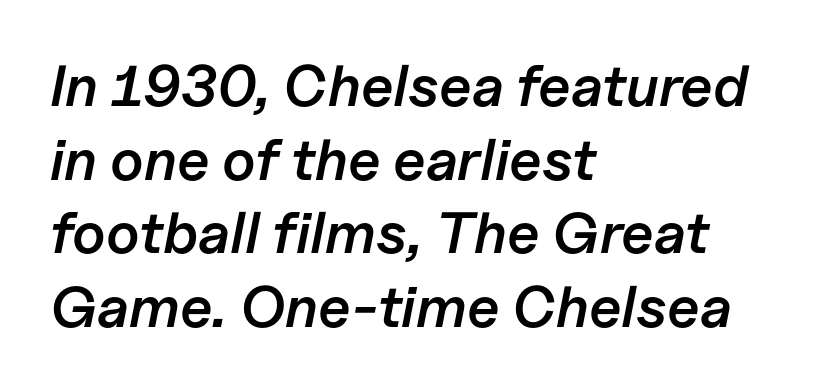
{"italic": "yes", "lean": "right", "slant_degrees": 11, "bold": "semi", "weight": "semibold", "width": "normal", "stroke_contrast": "low", "x_height": "medium", "monospaced": "no", "underline": "no", "align": "left", "line_spacing": "normal", "line_spacing_ratio": 1.27, "letter_spacing": "normal", "letter_spacing_em": 0.0, "glyph_px": 58}
